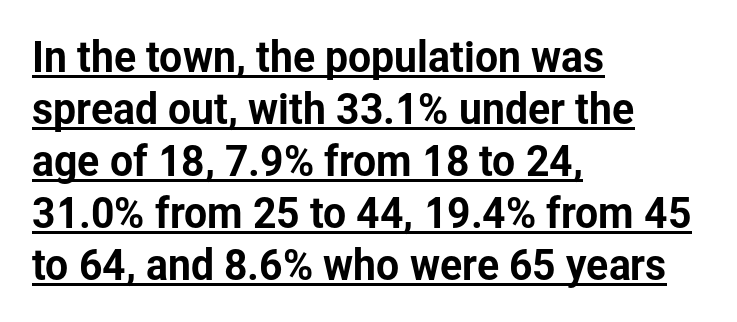
Honestly, the underline is the first thing you notice here. Caption: standard tracking, unaltered. The rendering anchors every line to the left-hand side. Ascenders rise straight up at ninety degrees. Regular leading. The passage shown is typed in a proportional face where columns would drift.
